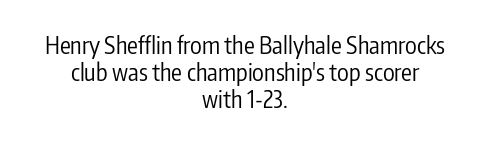
{"italic": "no", "bold": "no", "underline": "no", "align": "center", "line_spacing": "tight", "line_spacing_ratio": 1.13, "letter_spacing": "normal", "letter_spacing_em": 0.0, "glyph_px": 24}
